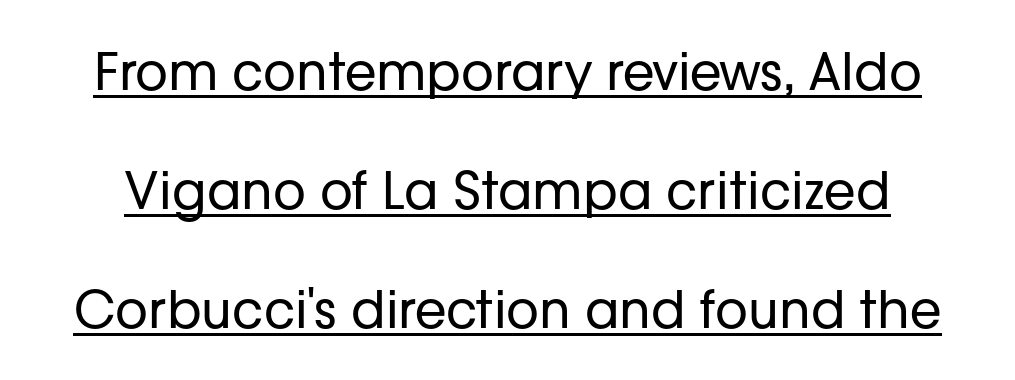
{"serif": "no", "italic": "no", "bold": "no", "weight": "regular", "width": "normal", "stroke_contrast": "low", "x_height": "medium", "monospaced": "no", "underline": "yes", "line_spacing": "loose", "line_spacing_ratio": 2.33, "letter_spacing": "normal", "letter_spacing_em": 0.0, "glyph_px": 51}
